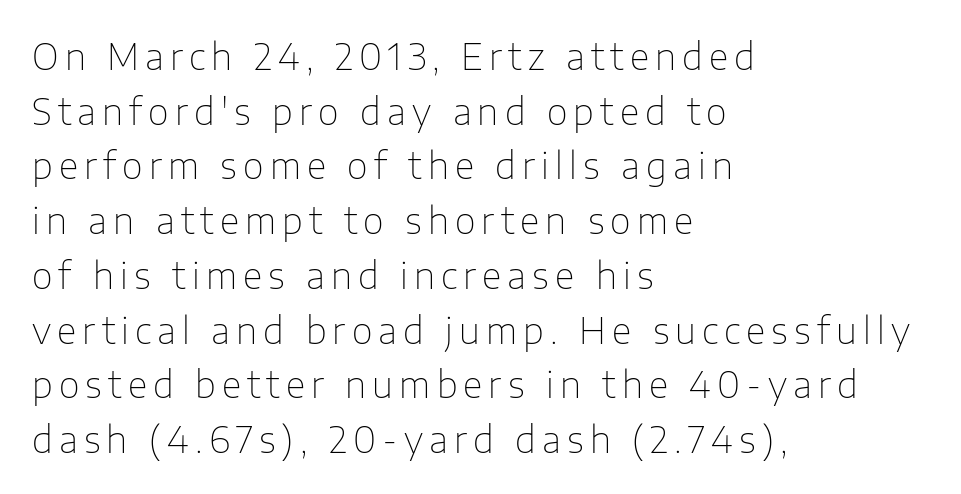
{"serif": "no", "italic": "no", "bold": "no", "weight": "thin", "width": "normal", "stroke_contrast": "low", "x_height": "medium", "monospaced": "no", "underline": "no", "align": "left", "line_spacing": "normal", "line_spacing_ratio": 1.52, "glyph_px": 36}
